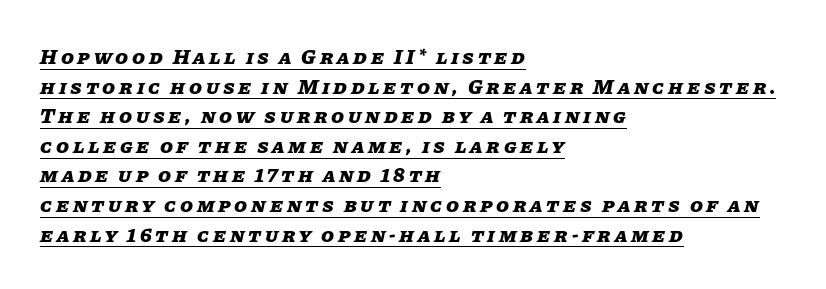
The characters look thick and weighty, a clear bold. Characters are canted at an angle relative to the baseline's perpendicular. Normally led — the rows are evenly, conventionally spaced. Each line starts at the same left margin while the right side varies.
